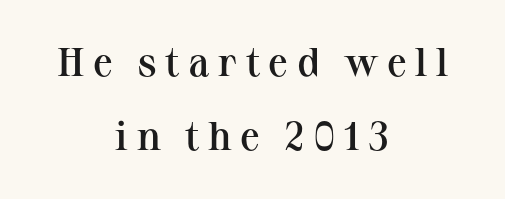
The image shows 40 px semibold serif type, upright; set centered, line spacing 1.85x, unusually wide letter spacing (+0.21 em), not underlined; medium stroke contrast and a medium x-height.
